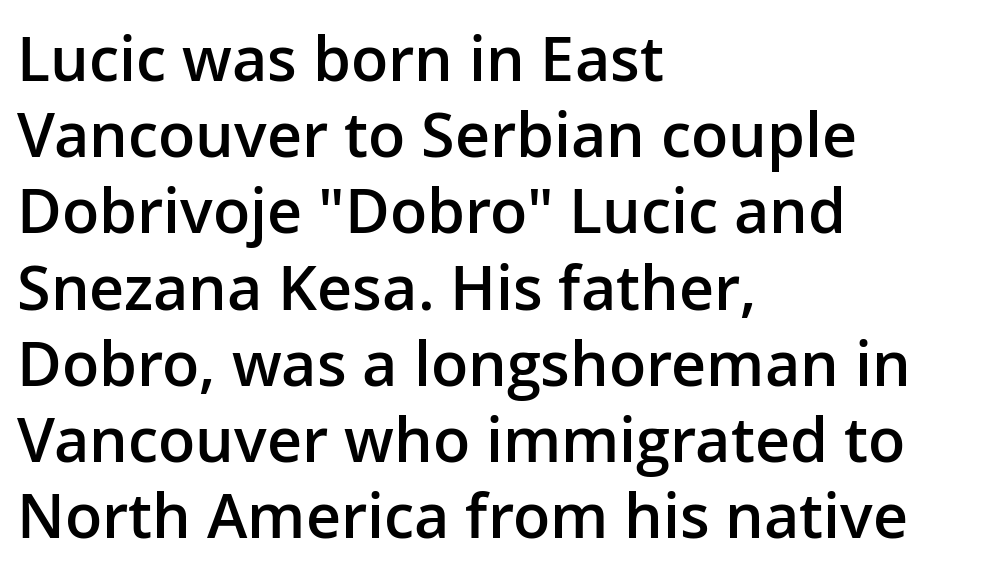
The characters look somewhat weighty, a semibold short of true bold. The ragged edge is on the right, which tells us the setting is flush left. The rendering uses a moderate line-height, typical for paragraphs. Quick note: not italic, upright.
